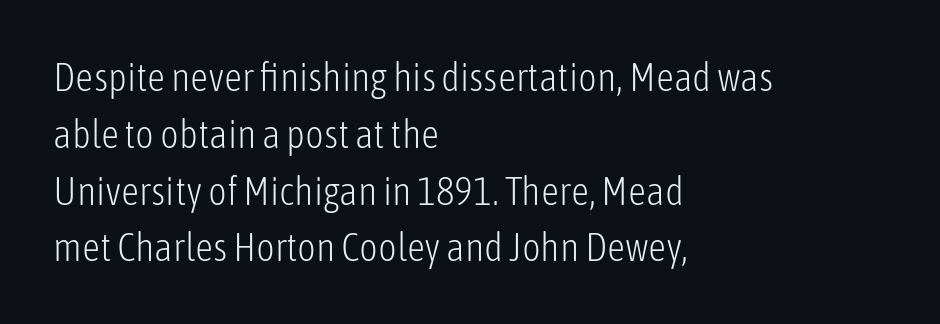
Each stroke keeps to a modest, everyday thickness or less. The lines sit at an ordinary, default distance from one another. The horizontal fit of the characters is conventional and even. Check where the strokes stop: nothing finishes them off — pure sans. Is this a fixed-width face? No — the glyphs have proportional, varying widths.
